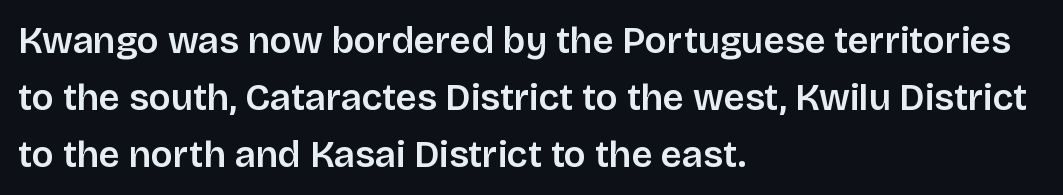
Regarding serifs, this sample does without them. Typographic density is moderately raised because the face is semibold. This is roman type, the default non-slanted kind. The space directly below the letters is spotless. Here the glyphs are tracked normally, forming tight word shapes. Does the copy run flush right? No — it runs flush left.
